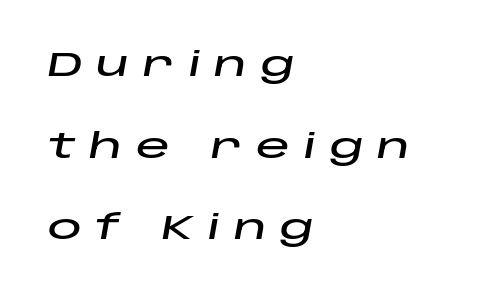
{"italic": "yes", "lean": "right", "slant_degrees": 10, "width": "wide", "stroke_contrast": "low", "x_height": "large", "monospaced": "no", "underline": "no", "align": "left", "line_spacing": "loose", "line_spacing_ratio": 2.4, "letter_spacing": "wide", "letter_spacing_em": 0.39, "glyph_px": 34}
